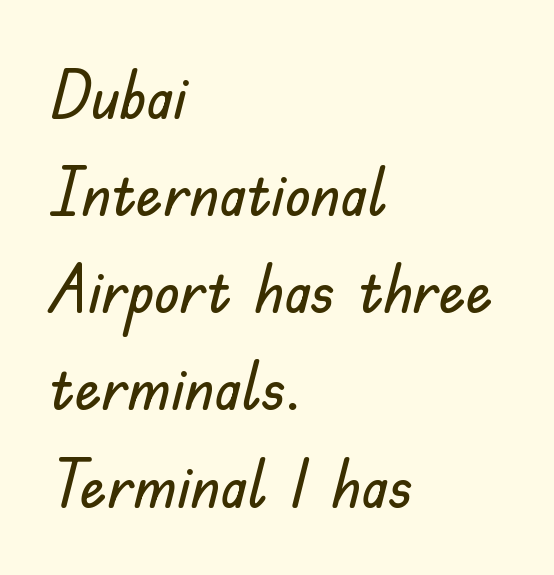
Q: Is the text italic (slanted)? A: Yes.
Q: Is the typeface a serif or a sans-serif typeface? A: Sans-serif.
Q: Is the text underlined? A: No.
Q: How is the paragraph aligned? A: Left-aligned.
Q: Is the spacing between letters normal or unusually wide? A: Normal.
Q: Is the spacing between lines tight, normal or loose? A: Normal.
Q: Width (condensed, normal, or wide)? A: Normal.
Q: Stroke contrast? A: Low.
Q: x-height? A: Small.
Q: Monospaced? A: No.
